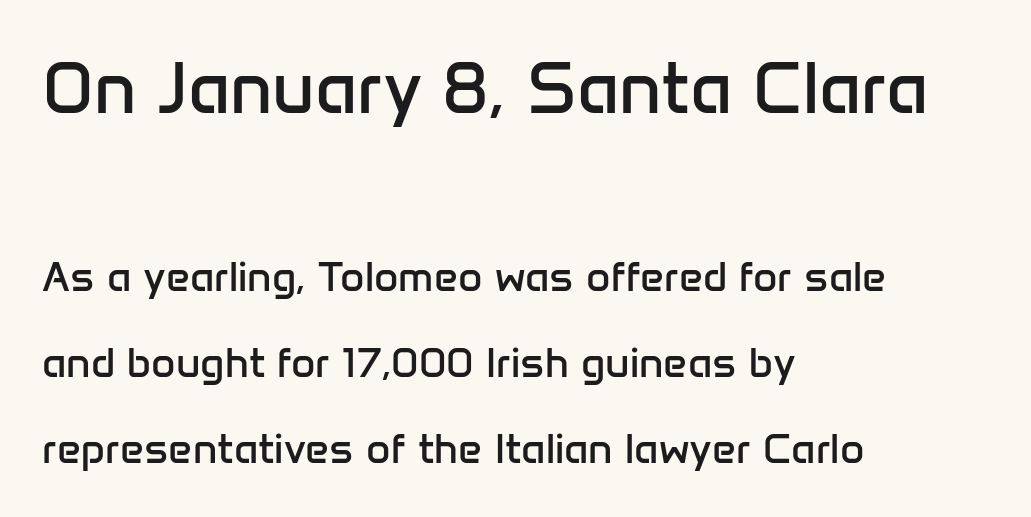
{"serif": "no", "italic": "no", "bold": "no", "weight": "regular", "width": "normal", "stroke_contrast": "low", "x_height": "medium", "monospaced": "no", "underline": "no", "align": "left", "line_spacing": "loose", "line_spacing_ratio": 2.05, "letter_spacing": "normal", "letter_spacing_em": 0.0, "larger_block": "first", "size_ratio": 1.74, "glyph_px": 73}
